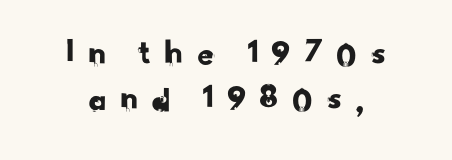
{"serif": "no", "width": "normal", "stroke_contrast": "low", "x_height": "small", "monospaced": "no", "underline": "no", "line_spacing_ratio": 1.24, "letter_spacing": "wide", "letter_spacing_em": 0.32, "glyph_px": 36}
